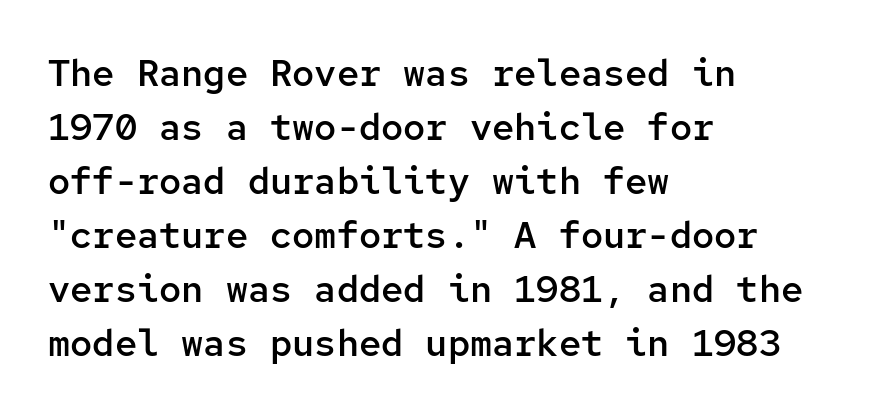
How are the letters spaced? Ordinarily, with no added tracking. In terms of leading, this rendering sits right in the middle. The typesetter chose a ragged-right arrangement here. The passage shown is not underscored anywhere.
